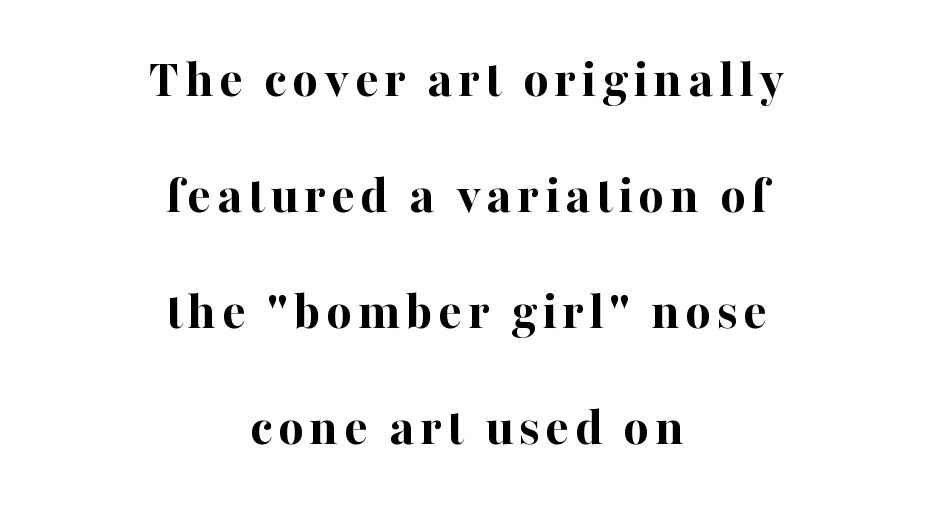
The image shows 55 px bold serif type, upright; set centered, loose line spacing (2.11x), not underlined; high stroke contrast and a medium x-height.
